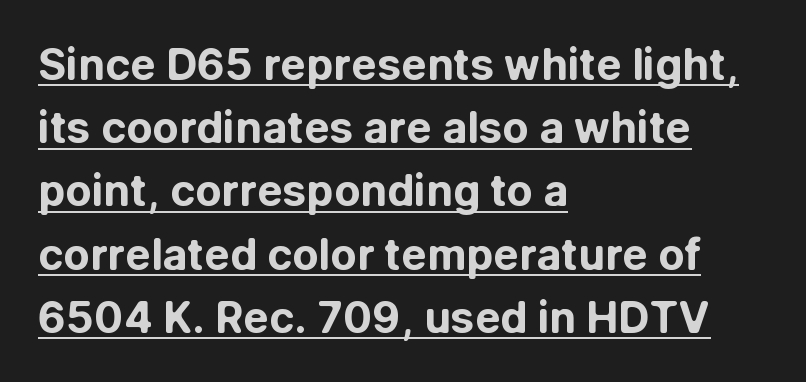
Q: Is the text bold? A: Yes.
Q: Is the text italic (slanted)? A: No, it is upright.
Q: Is the typeface a serif or a sans-serif typeface? A: Sans-serif.
Q: Is the text underlined? A: Yes.
Q: How is the paragraph aligned? A: Left-aligned.
Q: Is the spacing between letters normal or unusually wide? A: Normal.
Q: Is the spacing between lines tight, normal or loose? A: Normal.
Q: Width (condensed, normal, or wide)? A: Normal.
Q: Stroke contrast? A: Low.
Q: x-height? A: Medium.
Q: Monospaced? A: No.
